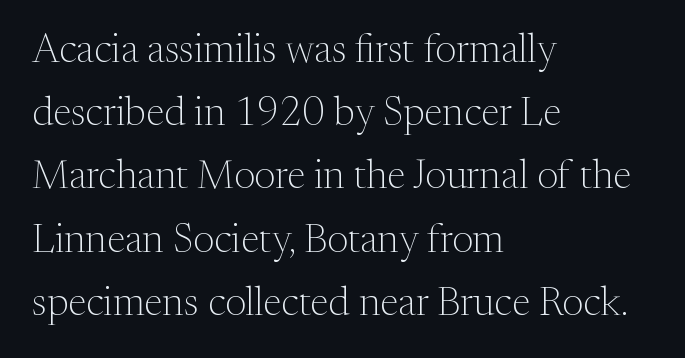
The ragged edge is on the right, which tells us the setting is flush left. Evenly set lines give the paragraph a standard silhouette. Spacing verdict: proportional, widths tailored to each character. The glyphs in this specimen are seriffed. Lines of text with bare space underneath.
